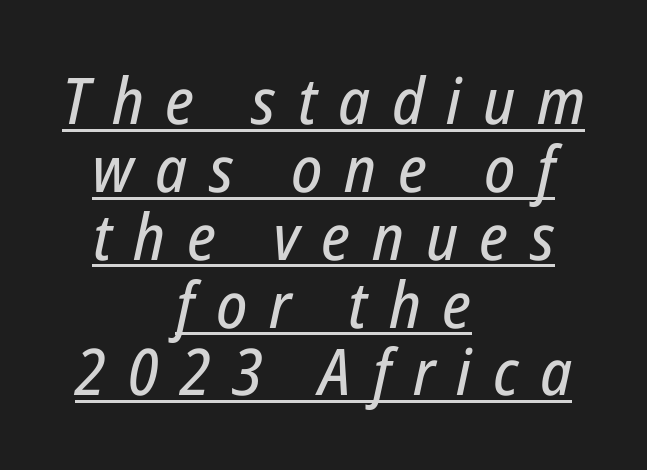
Q: Is the text italic (slanted)? A: Yes, it leans right by about 12 degrees.
Q: Is the text underlined? A: Yes.
Q: How is the paragraph aligned? A: Centered.
Q: Is the spacing between letters normal or unusually wide? A: Unusually wide.
Q: Is the spacing between lines tight, normal or loose? A: Tight.
Q: Width (condensed, normal, or wide)? A: Condensed.
Q: Stroke contrast? A: Low.
Q: x-height? A: Medium.
Q: Monospaced? A: No.
